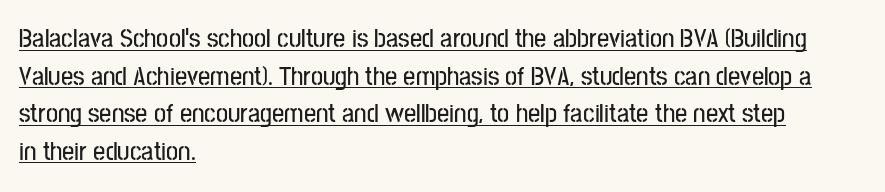
{"italic": "no", "underline": "yes", "align": "left", "line_spacing": "normal", "line_spacing_ratio": 1.39, "letter_spacing": "normal", "letter_spacing_em": 0.0, "glyph_px": 27}
